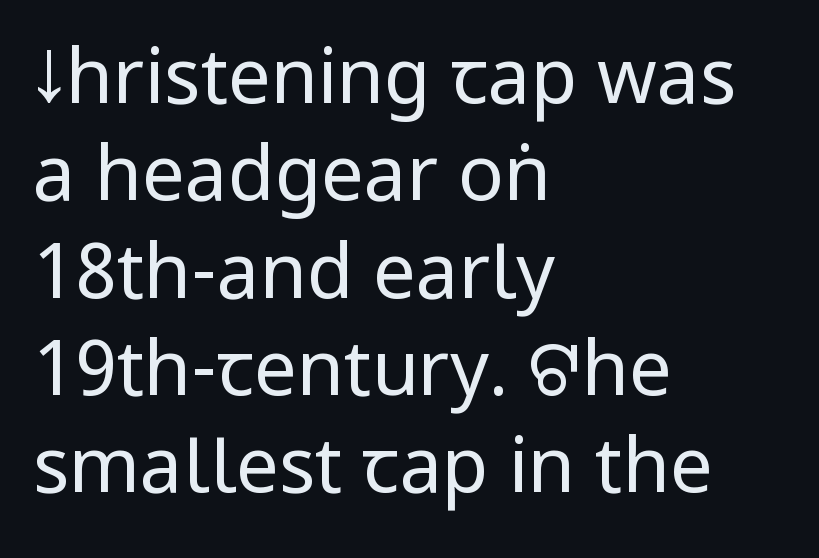
Evenly set lines give the paragraph a standard silhouette. Is there any slant? The stems are plumb. The letters advance in unequal steps, a hallmark of proportional type. The text block is weighted toward the left margin, trailing off unevenly rightward. Font category for this specimen: sans-serif. Quick note: underline off.
